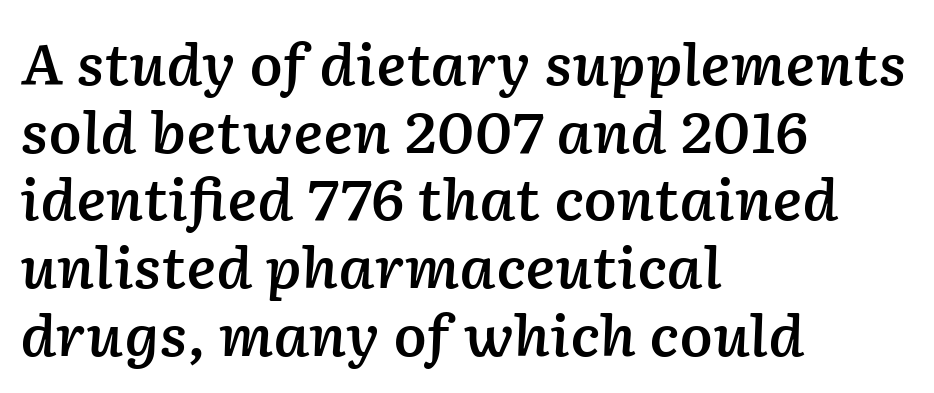
{"italic": "yes", "lean": "right", "slant_degrees": 2, "bold": "semi", "weight": "semibold", "width": "normal", "stroke_contrast": "low", "x_height": "medium", "monospaced": "no", "underline": "no", "align": "left", "line_spacing_ratio": 1.23, "letter_spacing": "normal", "letter_spacing_em": 0.0, "glyph_px": 55}
